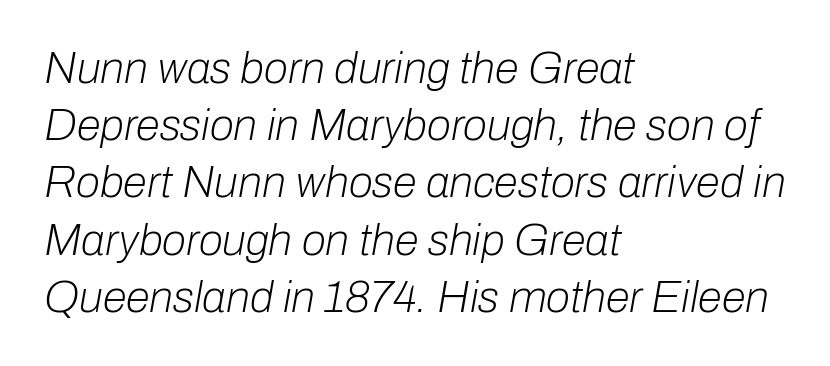
The image shows 44 px light type, italic (leaning right); set left-aligned, normal line spacing (1.3x), normal letter spacing, not underlined; low stroke contrast and a medium x-height.
